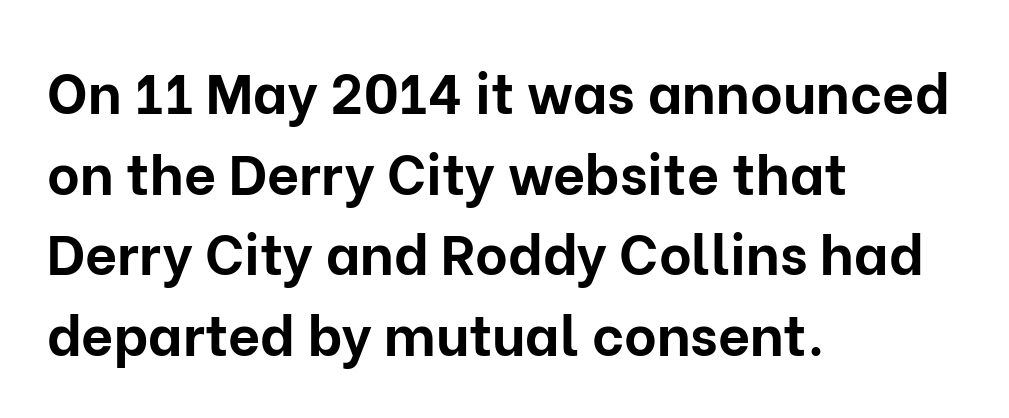
Q: Is the text bold? A: Yes.
Q: Is the text italic (slanted)? A: No, it is upright.
Q: Is the typeface a serif or a sans-serif typeface? A: Sans-serif.
Q: Is the text underlined? A: No.
Q: How is the paragraph aligned? A: Left-aligned.
Q: Is the spacing between letters normal or unusually wide? A: Normal.
Q: Is the spacing between lines tight, normal or loose? A: Normal.
Q: Width (condensed, normal, or wide)? A: Normal.
Q: Stroke contrast? A: Low.
Q: x-height? A: Medium.
Q: Monospaced? A: No.
